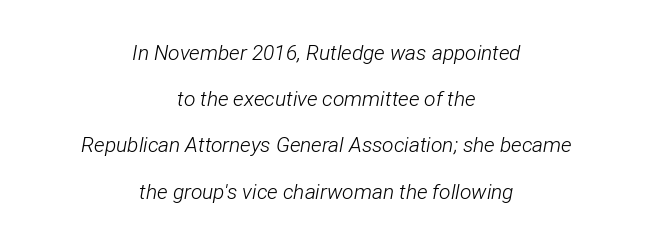
In CSS terms this would be text-align: center. This rendering leaves character spacing at its baseline value. In terms of posture, this sample is oblique. The strip under each line holds only bare page.
